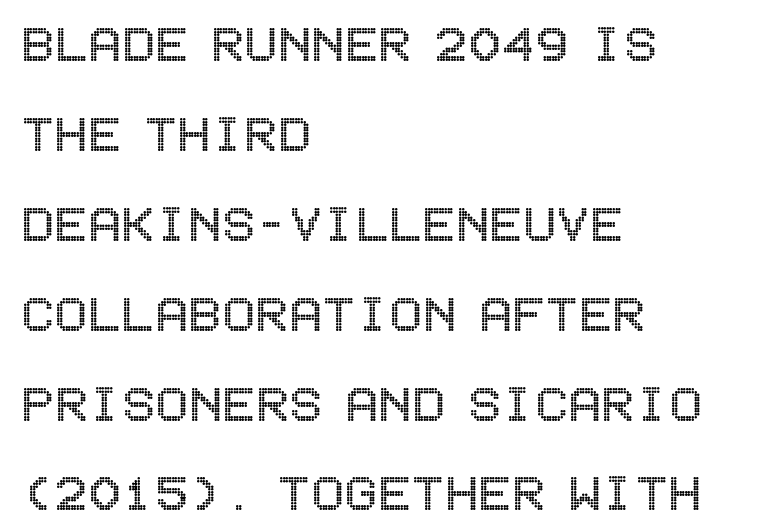
The image shows 62 px condensed type, upright; set left-aligned, normal line spacing (1.45x), normal letter spacing, not underlined; a large x-height.
